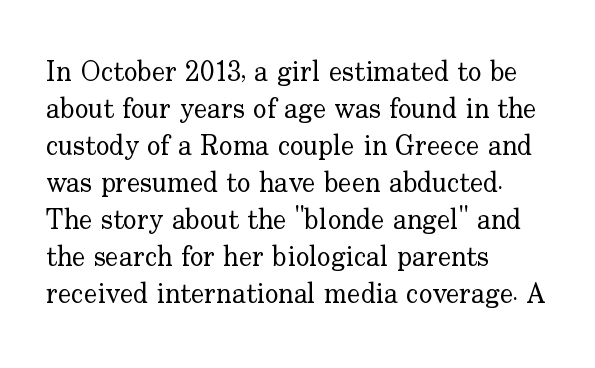
The image shows 28 px regular-weight serif type, upright; set left-aligned, normal line spacing (1.32x), normal letter spacing, not underlined; low stroke contrast and a small x-height.
